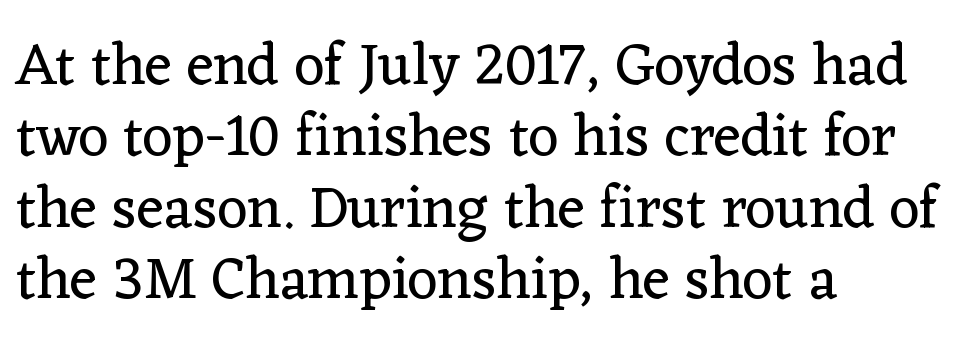
Q: Is the text bold? A: No.
Q: Is the text italic (slanted)? A: No, it is upright.
Q: Is the typeface a serif or a sans-serif typeface? A: Serif.
Q: Is the text underlined? A: No.
Q: How is the paragraph aligned? A: Left-aligned.
Q: Is the spacing between letters normal or unusually wide? A: Normal.
Q: Width (condensed, normal, or wide)? A: Normal.
Q: Stroke contrast? A: Low.
Q: x-height? A: Medium.
Q: Monospaced? A: No.
